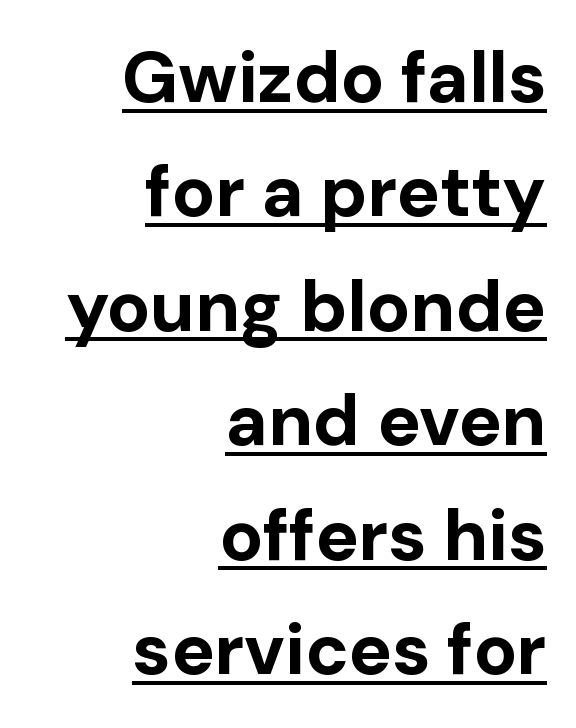
Q: Is the text bold? A: Yes.
Q: Is the text italic (slanted)? A: No, it is upright.
Q: Is the typeface a serif or a sans-serif typeface? A: Sans-serif.
Q: Is the text underlined? A: Yes.
Q: How is the paragraph aligned? A: Right-aligned.
Q: Is the spacing between letters normal or unusually wide? A: Normal.
Q: Is the spacing between lines tight, normal or loose? A: Normal.
Q: Width (condensed, normal, or wide)? A: Normal.
Q: Stroke contrast? A: Low.
Q: x-height? A: Medium.
Q: Monospaced? A: No.
